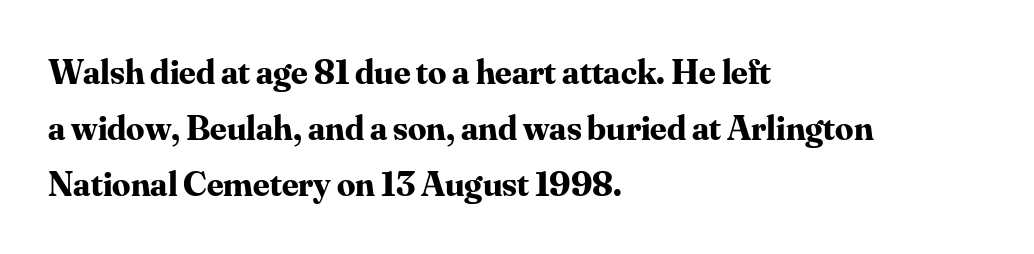
The typesetting leans heavy: a genuine bold. Underline: absent. Summary of vertical rhythm: regular, with standard interline spacing. Observe the serifs anchoring each vertical stroke in this sample. These lines keep a tight, regular rhythm from letter to letter. These lines are set flush left with a ragged right edge.
